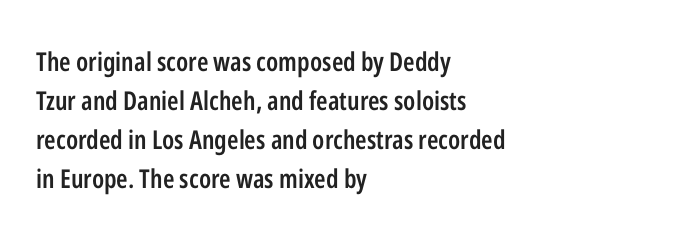
The image shows 26 px text type, upright; set left-aligned, normal line spacing (1.5x), normal letter spacing, not underlined.
